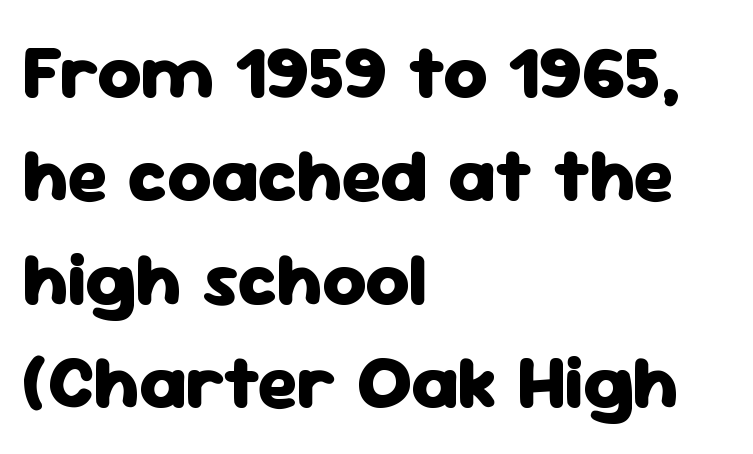
{"serif": "no", "italic": "no", "bold": "yes", "weight": "heavy", "width": "normal", "stroke_contrast": "low", "x_height": "medium", "monospaced": "no", "underline": "no", "align": "left", "line_spacing": "normal", "line_spacing_ratio": 1.36, "letter_spacing": "normal", "letter_spacing_em": 0.0, "glyph_px": 76}
